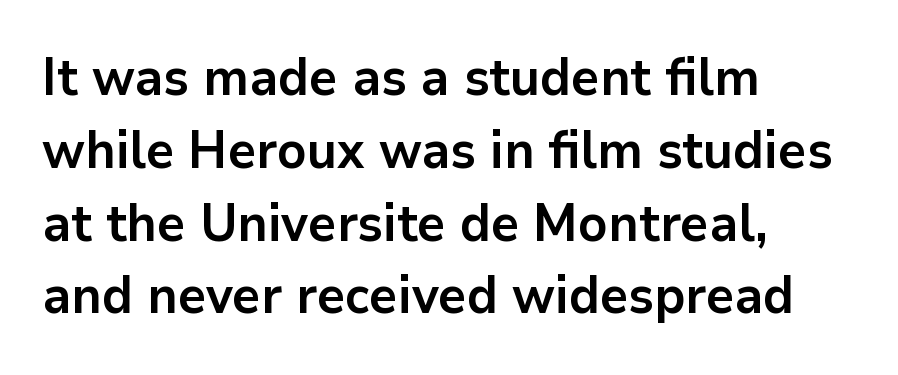
{"serif": "no", "italic": "no", "bold": "yes", "weight": "bold", "width": "normal", "stroke_contrast": "low", "x_height": "medium", "monospaced": "no", "underline": "no", "align": "left", "line_spacing": "normal", "line_spacing_ratio": 1.4, "letter_spacing": "normal", "letter_spacing_em": 0.0, "glyph_px": 52}
